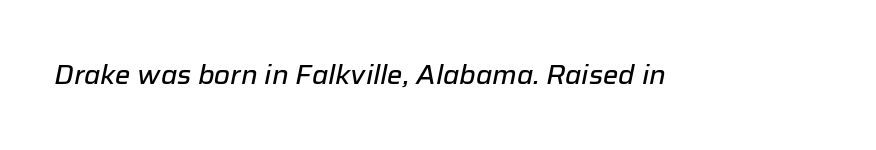
The image shows 26 px text type, italic (leaning right); set normal letter spacing, not underlined.
